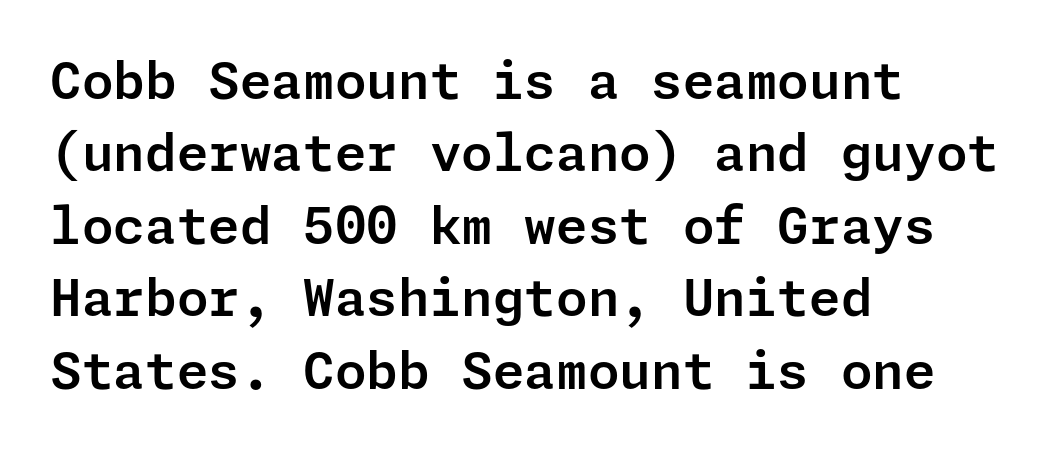
The image shows 51 px sans-serif type, upright; set left-aligned, normal line spacing (1.42x), normal letter spacing, not underlined; low stroke contrast and a medium x-height.
